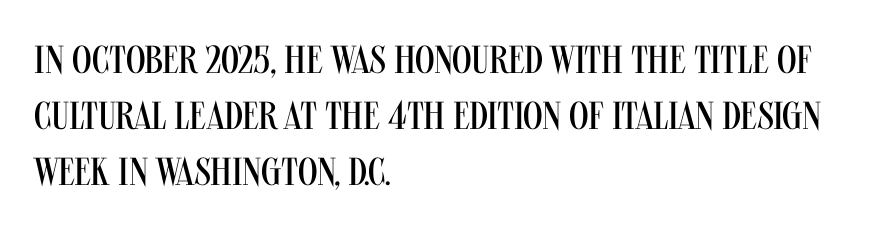
The image shows 39 px regular-weight, condensed sans-serif type, upright; set left-aligned, normal line spacing (1.43x), normal letter spacing, not underlined; medium stroke contrast and a large x-height.
